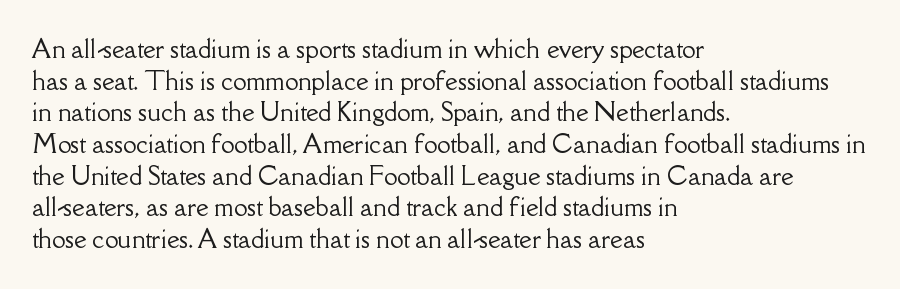
{"italic": "no", "underline": "no", "align": "left", "line_spacing": "normal", "line_spacing_ratio": 1.32, "letter_spacing": "normal", "letter_spacing_em": 0.0, "glyph_px": 24}
